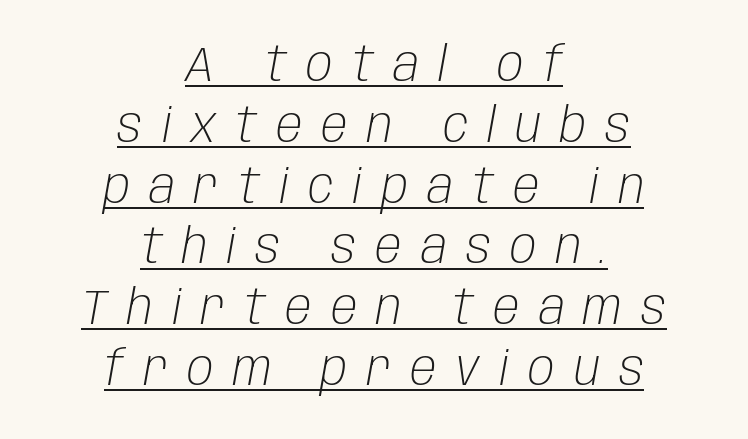
Q: Is the text bold? A: No.
Q: Is the text italic (slanted)? A: Yes, it leans right by about 10 degrees.
Q: Is the text underlined? A: Yes.
Q: How is the paragraph aligned? A: Centered.
Q: Is the spacing between letters normal or unusually wide? A: Unusually wide.
Q: Width (condensed, normal, or wide)? A: Condensed.
Q: Stroke contrast? A: Low.
Q: x-height? A: Large.
Q: Monospaced? A: No.
